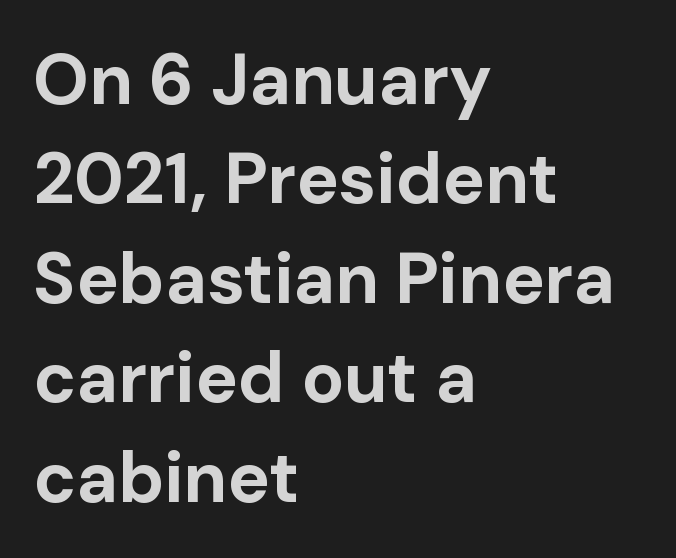
Q: Is the text bold? A: Yes.
Q: Is the text italic (slanted)? A: No, it is upright.
Q: Is the typeface a serif or a sans-serif typeface? A: Sans-serif.
Q: Is the text underlined? A: No.
Q: How is the paragraph aligned? A: Left-aligned.
Q: Is the spacing between letters normal or unusually wide? A: Normal.
Q: Is the spacing between lines tight, normal or loose? A: Normal.
Q: Width (condensed, normal, or wide)? A: Normal.
Q: Stroke contrast? A: Low.
Q: x-height? A: Medium.
Q: Monospaced? A: No.
